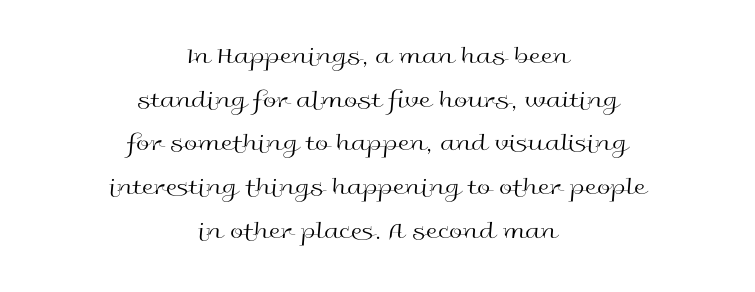
{"italic": "no", "bold": "no", "underline": "no", "align": "center", "line_spacing_ratio": 1.82, "letter_spacing": "normal", "letter_spacing_em": 0.0, "glyph_px": 24}
